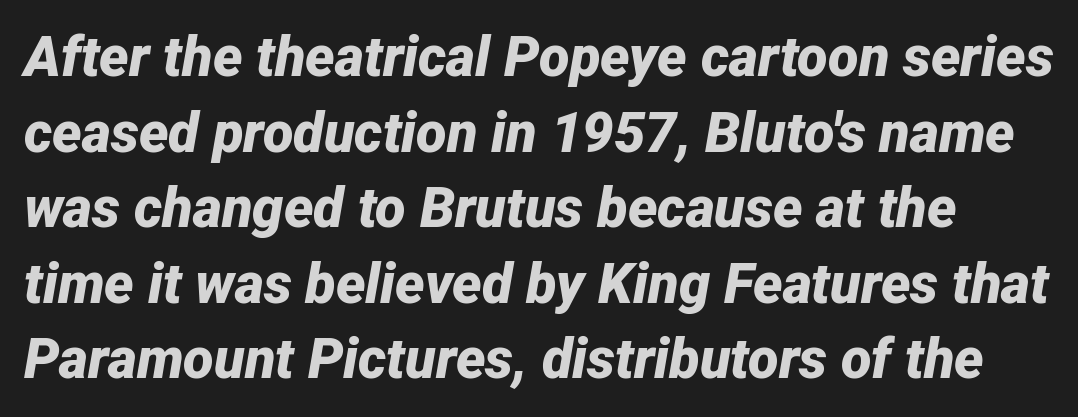
The image shows 56 px bold type, italic (leaning right); set normal line spacing (1.35x), normal letter spacing, not underlined; low stroke contrast and a medium x-height.
